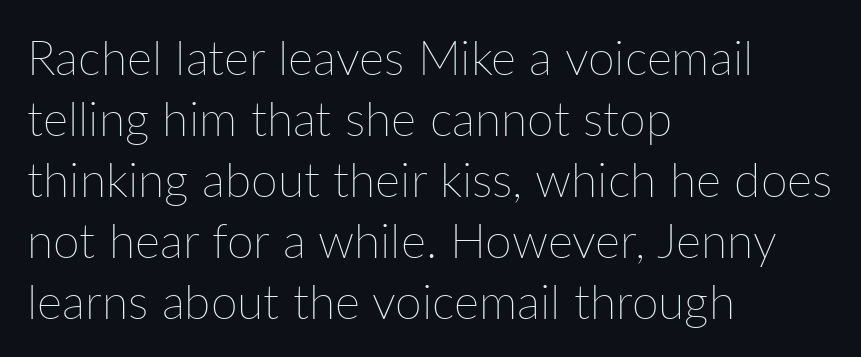
{"italic": "no", "bold": "no", "weight": "thin", "width": "normal", "stroke_contrast": "low", "x_height": "medium", "monospaced": "no", "underline": "no", "align": "left", "line_spacing": "normal", "line_spacing_ratio": 1.27, "letter_spacing": "normal", "letter_spacing_em": 0.0, "glyph_px": 48}
